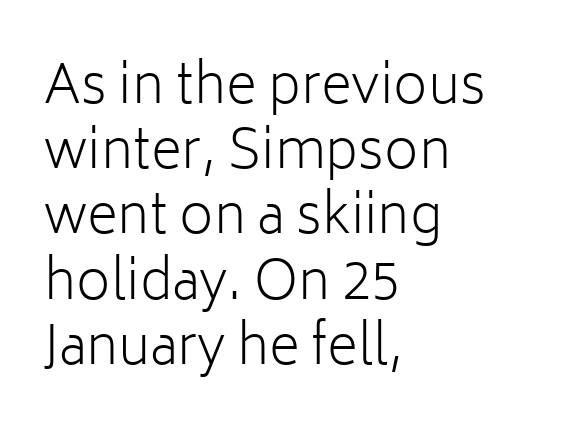
Does the lettering tilt? It doesn't — this is upright. The weight would be labelled regular, book, light, or lighter still. There is no visible air inserted between adjacent glyphs. The space beneath each line is pristine and unruled. Spacing verdict: proportional, widths tailored to each character. The rag falls on the right side of this text block.
